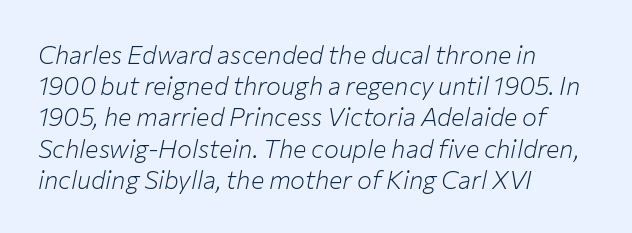
Q: Is the text bold? A: No.
Q: Is the text italic (slanted)? A: Yes, it leans right by about 12 degrees.
Q: Is the text underlined? A: No.
Q: How is the paragraph aligned? A: Left-aligned.
Q: Is the spacing between letters normal or unusually wide? A: Normal.
Q: Is the spacing between lines tight, normal or loose? A: Normal.
